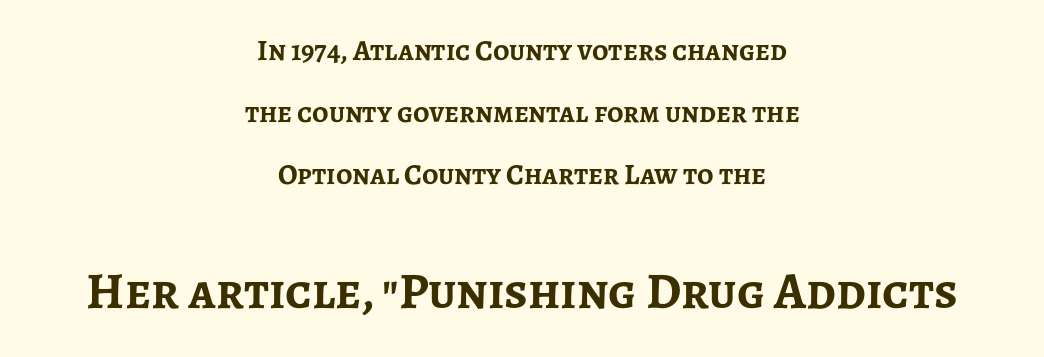
The image shows 51 px semibold sans-serif type, upright; set centered, loose line spacing (2.13x), normal letter spacing, not underlined; the second (bottom) block is 1.76x larger; low stroke contrast and a medium x-height.
